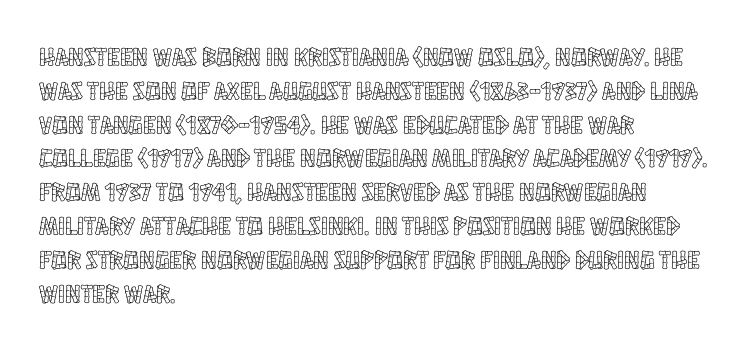
The image shows 26 px text type, upright; set left-aligned, normal line spacing (1.3x), normal letter spacing, not underlined.
